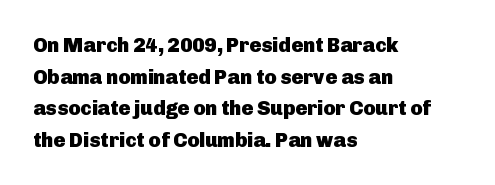
The image shows 20 px bold type, upright; set left-aligned, normal line spacing (1.58x), normal letter spacing, not underlined.
